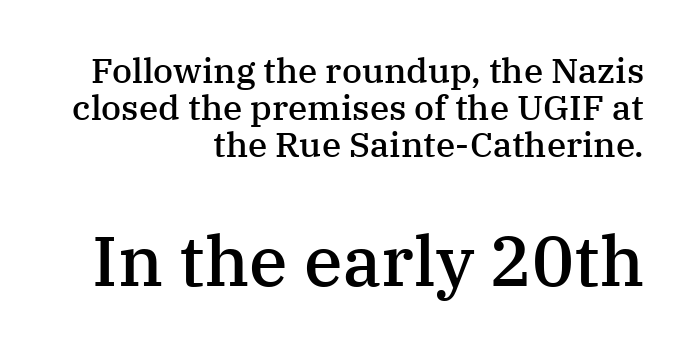
The image shows 70 px semibold serif type, upright; set right-aligned, tight line spacing (1.06x), normal letter spacing, not underlined; the second (bottom) block is 2.0x larger; medium stroke contrast and a medium x-height.
